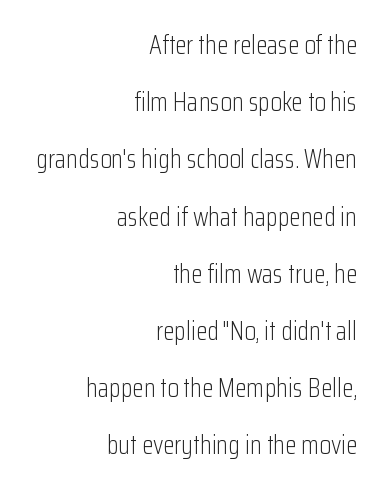
Q: Is the text bold? A: No.
Q: Is the text italic (slanted)? A: No, it is upright.
Q: Is the text underlined? A: No.
Q: How is the paragraph aligned? A: Right-aligned.
Q: Is the spacing between letters normal or unusually wide? A: Normal.
Q: Is the spacing between lines tight, normal or loose? A: Loose.
